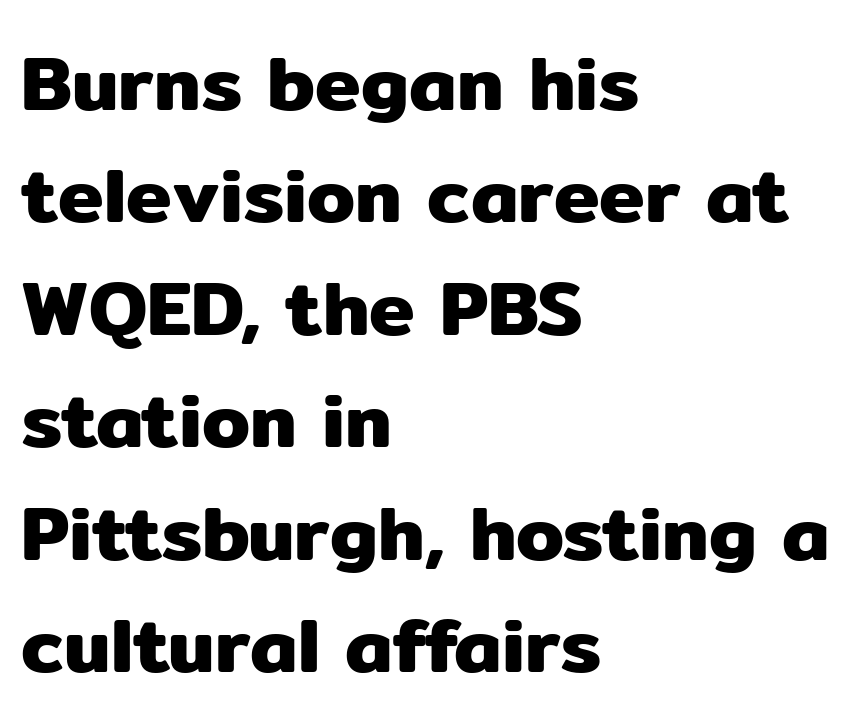
{"serif": "no", "italic": "no", "width": "normal", "stroke_contrast": "low", "x_height": "medium", "monospaced": "no", "underline": "no", "align": "left", "line_spacing": "normal", "line_spacing_ratio": 1.46, "letter_spacing": "normal", "letter_spacing_em": 0.0, "glyph_px": 77}
